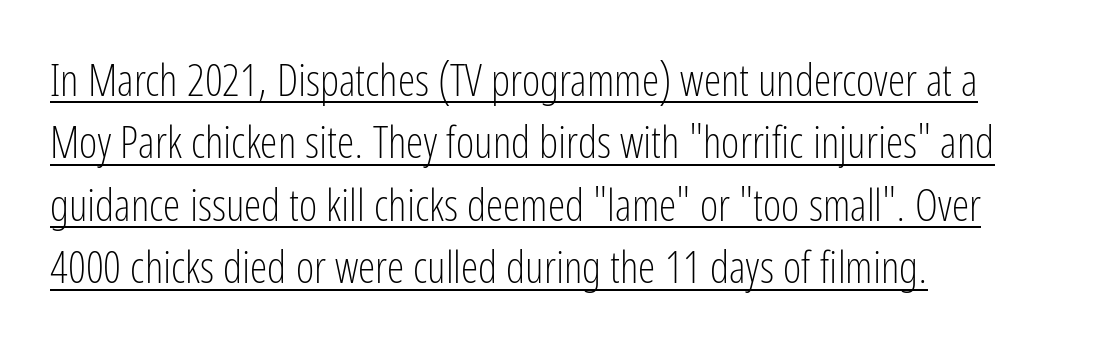
Q: Is the text bold? A: No.
Q: Is the text italic (slanted)? A: No, it is upright.
Q: Is the typeface a serif or a sans-serif typeface? A: Sans-serif.
Q: Is the text underlined? A: Yes.
Q: How is the paragraph aligned? A: Left-aligned.
Q: Is the spacing between letters normal or unusually wide? A: Normal.
Q: Is the spacing between lines tight, normal or loose? A: Normal.
Q: Width (condensed, normal, or wide)? A: Condensed.
Q: Stroke contrast? A: Low.
Q: x-height? A: Medium.
Q: Monospaced? A: No.
